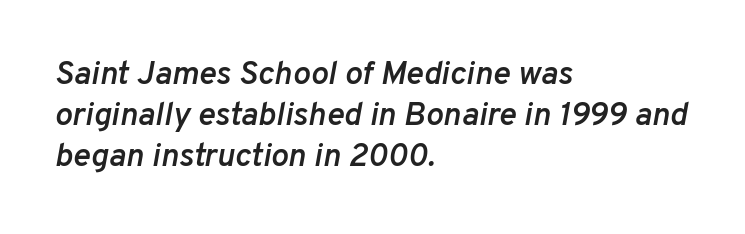
Beneath every word, the page is bare. Horizontal bands of white between lines are of average thickness. Is this a fixed-width face? No — the glyphs have proportional, varying widths. Weight check: semibold — heavier than regular, not quite bold. Standard letterfit; no display-style spreading of the glyphs. The lines are quadded left.
